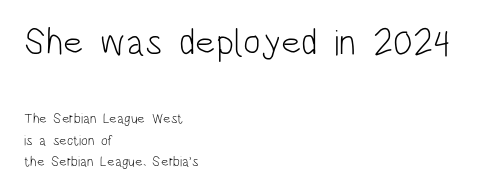
The image shows 37 px light, condensed sans-serif type, upright; set left-aligned, normal line spacing (1.55x), normal letter spacing, not underlined; the first (top) block is 2.64x larger; low stroke contrast and a large x-height.
